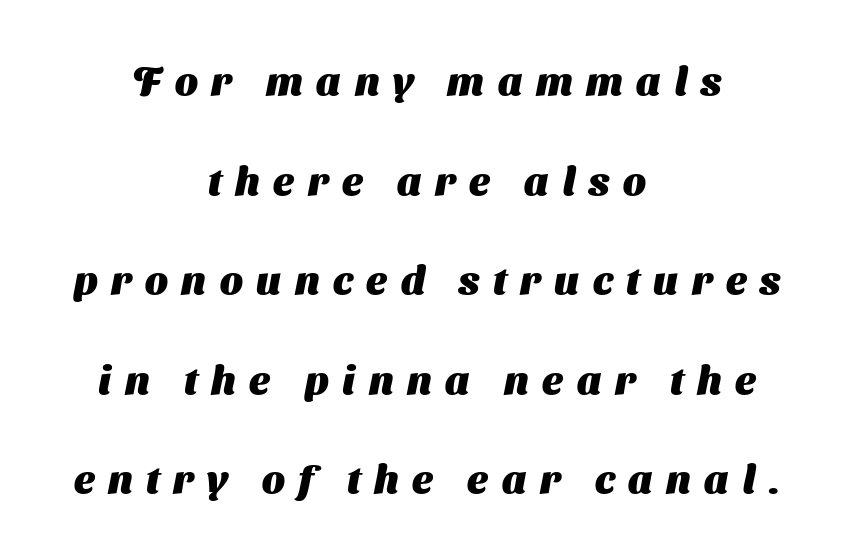
Q: Is the text bold? A: Yes.
Q: Is the typeface a serif or a sans-serif typeface? A: Sans-serif.
Q: Is the text underlined? A: No.
Q: How is the paragraph aligned? A: Centered.
Q: Is the spacing between letters normal or unusually wide? A: Unusually wide.
Q: Is the spacing between lines tight, normal or loose? A: Loose.
Q: Width (condensed, normal, or wide)? A: Normal.
Q: Stroke contrast? A: Medium.
Q: x-height? A: Medium.
Q: Monospaced? A: No.
